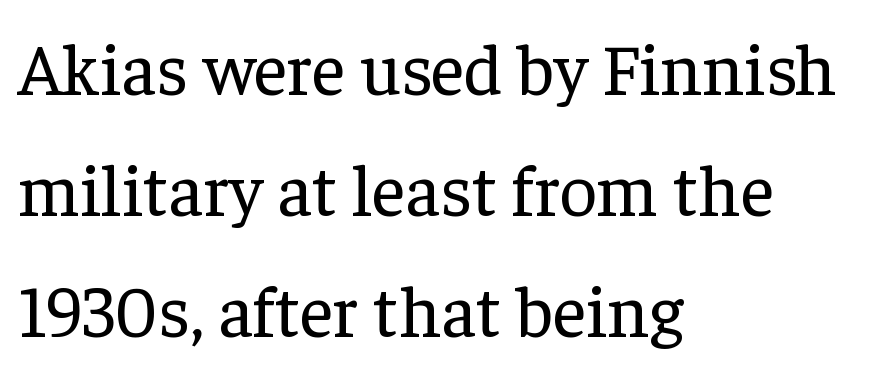
You can tell from the footed stems that serif type was used. Spacing verdict: proportional, widths tailored to each character. Leading matches the norm, producing a regular column. No chunkiness to these letters — they're not bold. Notice how the stems are strictly vertical — no italics here.
